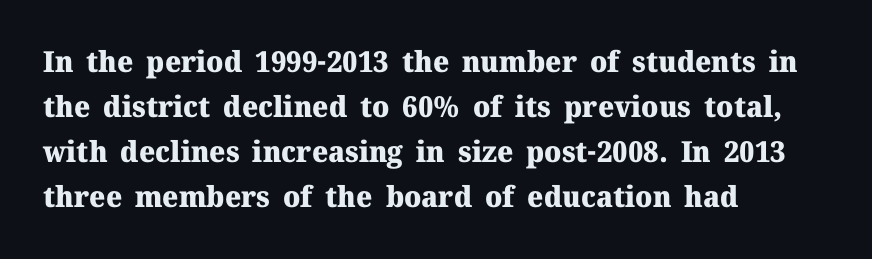
Q: Is the text bold? A: Yes.
Q: Is the text italic (slanted)? A: No, it is upright.
Q: Is the typeface a serif or a sans-serif typeface? A: Serif.
Q: Is the text underlined? A: No.
Q: How is the paragraph aligned? A: Left-aligned.
Q: Is the spacing between letters normal or unusually wide? A: Normal.
Q: Is the spacing between lines tight, normal or loose? A: Normal.
Q: Width (condensed, normal, or wide)? A: Normal.
Q: Stroke contrast? A: Medium.
Q: x-height? A: Medium.
Q: Monospaced? A: No.
